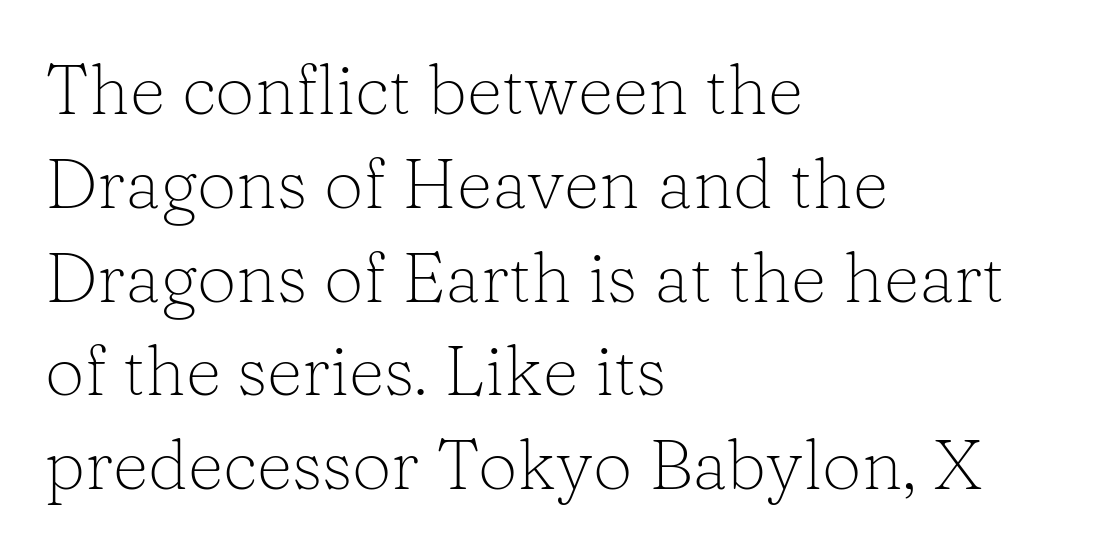
Q: Is the text bold? A: No.
Q: Is the text italic (slanted)? A: No, it is upright.
Q: Is the typeface a serif or a sans-serif typeface? A: Serif.
Q: Is the text underlined? A: No.
Q: How is the paragraph aligned? A: Left-aligned.
Q: Is the spacing between letters normal or unusually wide? A: Normal.
Q: Is the spacing between lines tight, normal or loose? A: Normal.
Q: Width (condensed, normal, or wide)? A: Normal.
Q: Stroke contrast? A: Low.
Q: x-height? A: Medium.
Q: Monospaced? A: No.
